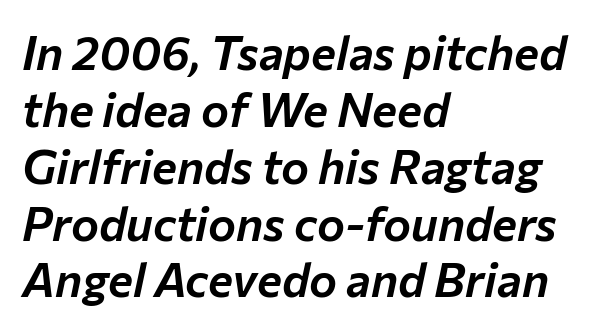
{"italic": "yes", "lean": "right", "slant_degrees": 12, "width": "normal", "stroke_contrast": "low", "x_height": "medium", "monospaced": "no", "underline": "no", "align": "left", "line_spacing_ratio": 1.21, "letter_spacing": "normal", "letter_spacing_em": 0.0, "glyph_px": 47}
